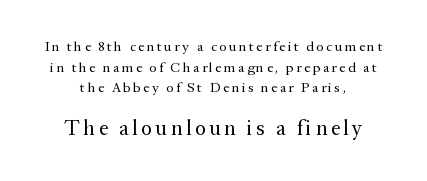
Q: Is the text bold? A: No.
Q: Is the text italic (slanted)? A: No, it is upright.
Q: Is the text underlined? A: No.
Q: Is the spacing between lines tight, normal or loose? A: Normal.
Q: Which block of text is set in a larger size, the first (top) or the second (bottom)? A: The second (bottom) one.
